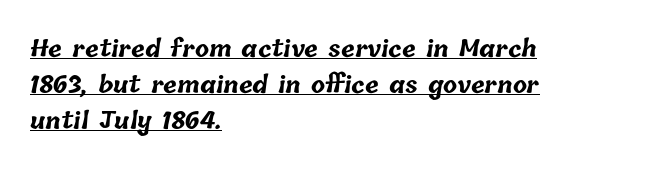
The image shows 23 px bold type; set left-aligned, normal line spacing (1.56x), normal letter spacing, underlined.
